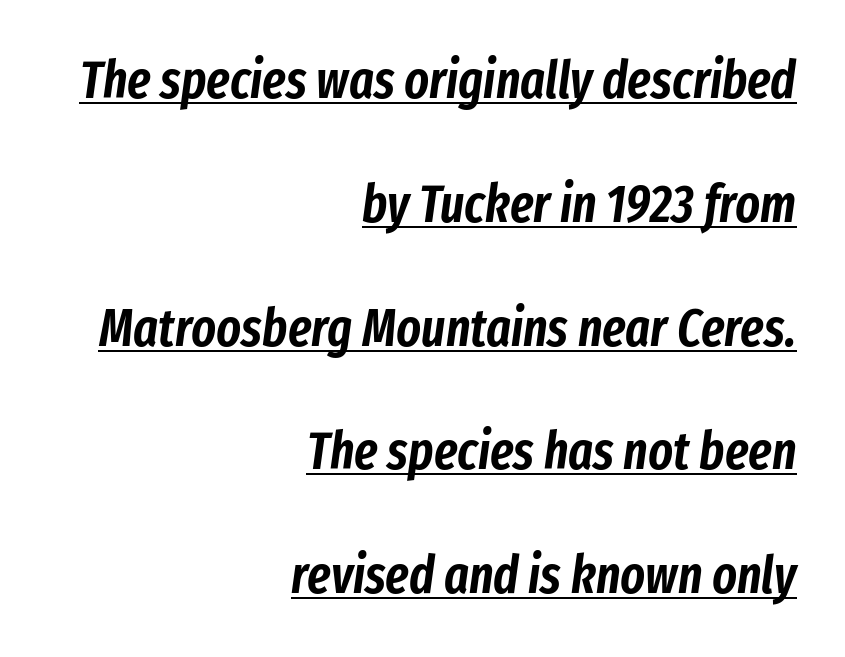
An italicized treatment has been applied to the whole sample. Each letter keeps its own natural width here, so spacing adapts to shape. Is there much room between lines? Yes — plenty of vertical air separates them. Casual observation: everything's shoved over to the right.
